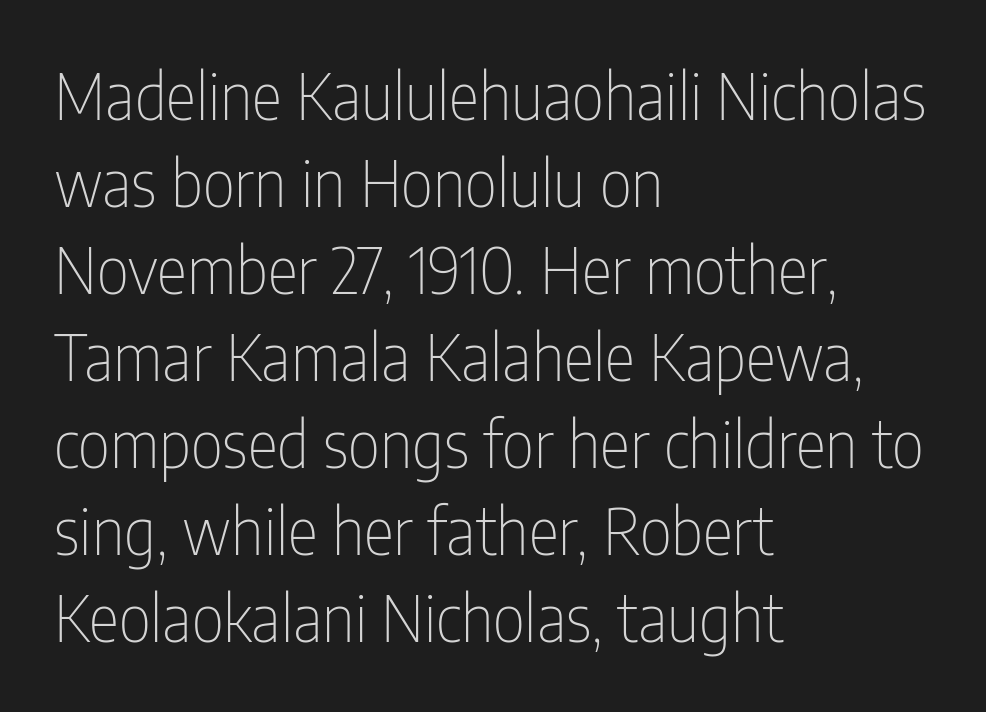
{"serif": "no", "italic": "no", "bold": "no", "weight": "thin", "width": "condensed", "stroke_contrast": "low", "x_height": "medium", "monospaced": "no", "underline": "no", "align": "left", "line_spacing": "normal", "line_spacing_ratio": 1.36, "letter_spacing": "normal", "letter_spacing_em": 0.0, "glyph_px": 64}
